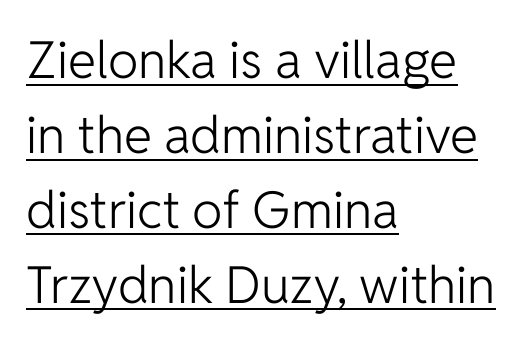
{"serif": "no", "italic": "no", "bold": "no", "weight": "light", "width": "normal", "stroke_contrast": "low", "x_height": "medium", "monospaced": "no", "underline": "yes", "align": "left", "line_spacing": "normal", "line_spacing_ratio": 1.47, "letter_spacing": "normal", "letter_spacing_em": 0.0, "glyph_px": 51}
